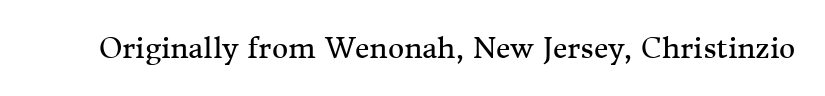
The image shows 28 px regular-weight serif type, upright; set normal letter spacing, not underlined; medium stroke contrast and a medium x-height.
